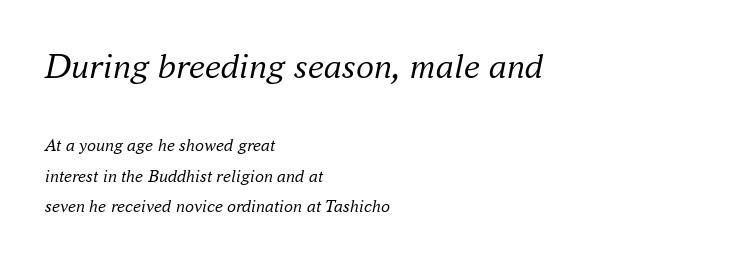
Of the two passages, the one on top uses the larger point size. Stroke mass is kept to a normal reading level or below. The lettering tilts uniformly, giving the passage an italic look. Reading down the column, the eye jumps a familiar distance to each next line. The rendering shows small feet on the letterforms — a serif design. Decoration check: the copy has no underline.
